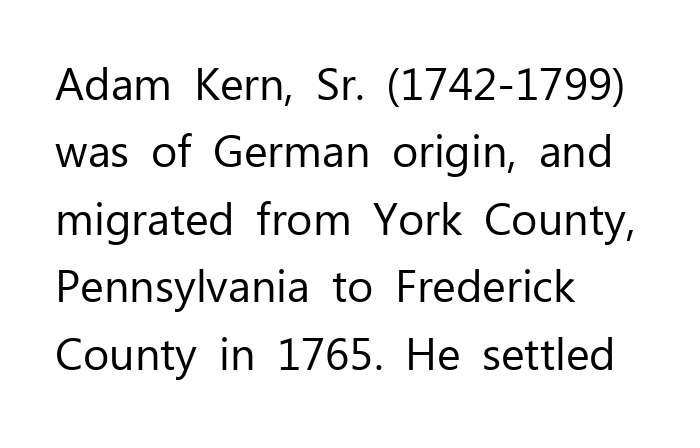
Descenders hang freely into open space. Caption: standard tracking, unaltered. Rows of type keep a routine distance in the vertical direction. Here the designer chose a conventional face with non-uniform glyph widths. This sample uses an upright cut, with every glyph sitting square on the baseline. Serif or sans? Sans — the stroke terminals are bare.
